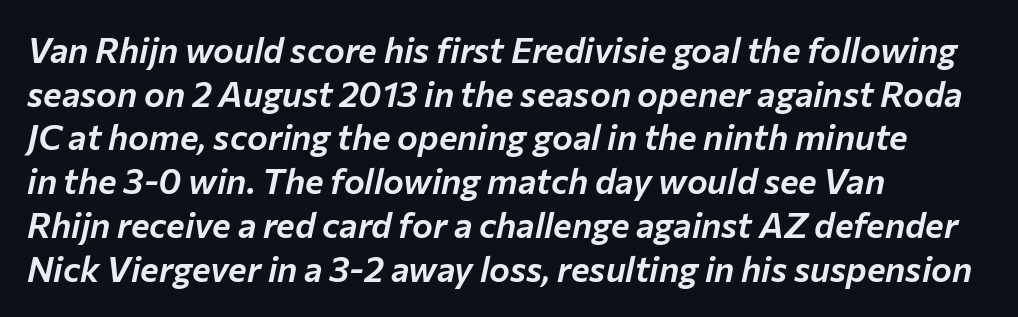
The tracking reads as untouched default to a designer's eye. An italicized treatment has been applied to the whole sample. Honestly, the row spacing looks completely unremarkable. Lines of text with bare space underneath. Leftover space on each line is placed entirely after the last word.
